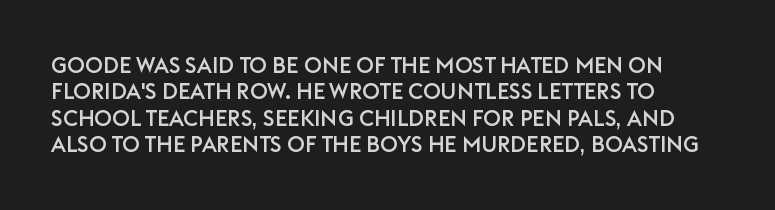
Q: Is the text italic (slanted)? A: No, it is upright.
Q: Is the text underlined? A: No.
Q: How is the paragraph aligned? A: Left-aligned.
Q: Is the spacing between letters normal or unusually wide? A: Normal.
